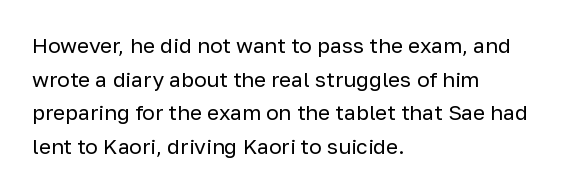
{"italic": "no", "bold": "no", "underline": "no", "align": "left", "line_spacing": "normal", "line_spacing_ratio": 1.6, "letter_spacing": "normal", "letter_spacing_em": 0.0, "glyph_px": 21}
